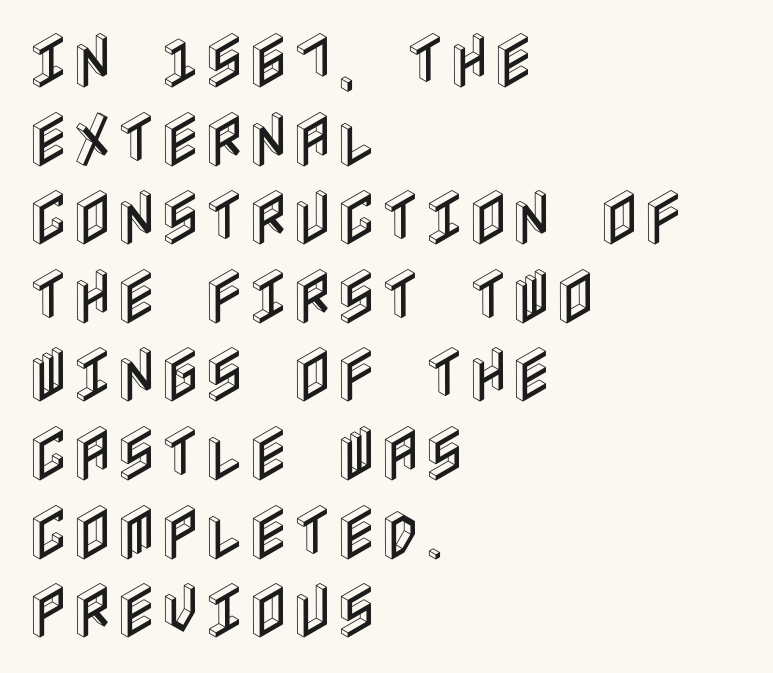
{"italic": "no", "width": "condensed", "x_height": "large", "underline": "no", "align": "left", "line_spacing": "normal", "line_spacing_ratio": 1.31, "letter_spacing": "normal", "letter_spacing_em": 0.0, "glyph_px": 60}
